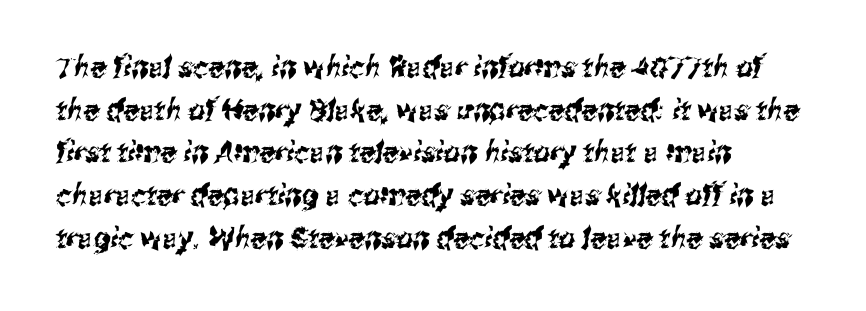
Q: Is the typeface a serif or a sans-serif typeface? A: Sans-serif.
Q: Is the text underlined? A: No.
Q: How is the paragraph aligned? A: Left-aligned.
Q: Is the spacing between letters normal or unusually wide? A: Normal.
Q: Is the spacing between lines tight, normal or loose? A: Normal.
Q: Width (condensed, normal, or wide)? A: Condensed.
Q: Stroke contrast? A: Medium.
Q: x-height? A: Medium.
Q: Monospaced? A: No.
